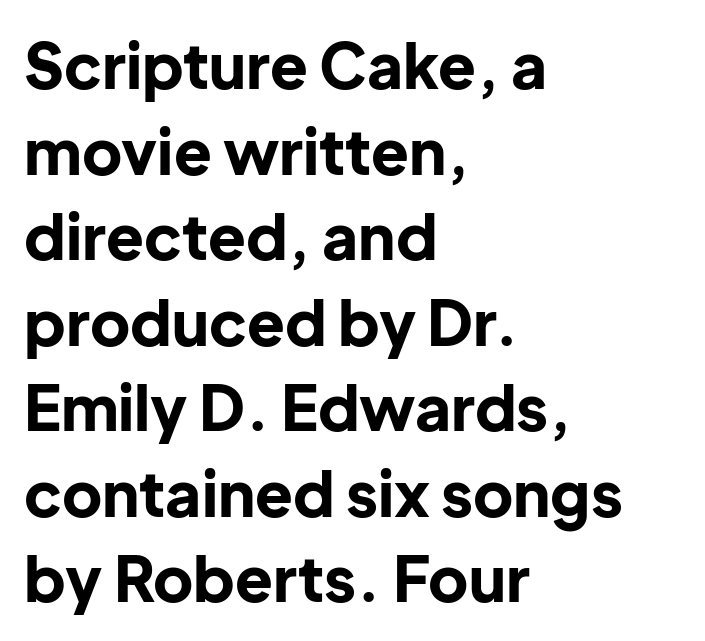
Q: Is the text bold? A: Yes.
Q: Is the text italic (slanted)? A: No, it is upright.
Q: Is the typeface a serif or a sans-serif typeface? A: Sans-serif.
Q: Is the text underlined? A: No.
Q: How is the paragraph aligned? A: Left-aligned.
Q: Is the spacing between letters normal or unusually wide? A: Normal.
Q: Is the spacing between lines tight, normal or loose? A: Normal.
Q: Width (condensed, normal, or wide)? A: Normal.
Q: Stroke contrast? A: Low.
Q: x-height? A: Medium.
Q: Monospaced? A: No.
